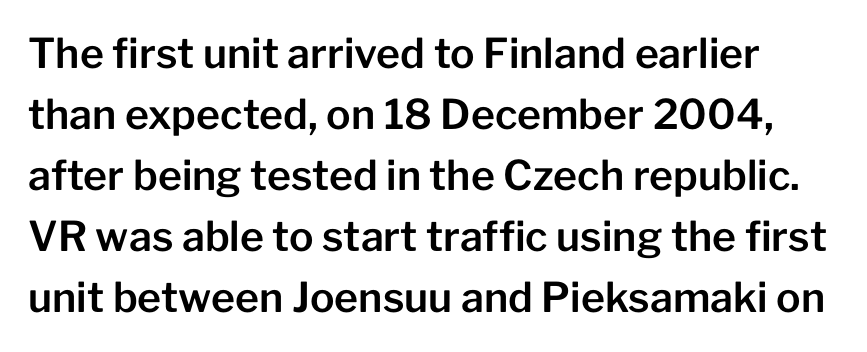
The image shows 41 px sans-serif type, upright; set normal line spacing (1.49x), normal letter spacing, not underlined; low stroke contrast and a medium x-height.
